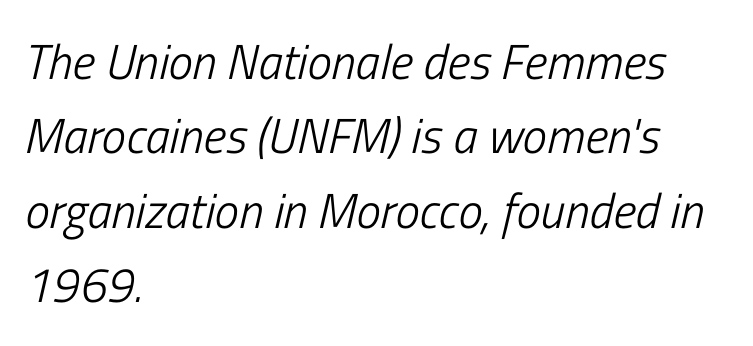
Nothing heavy about these letters — not bold at all. A clean baseline with only descenders dipping below it. The passage shown is typed in a proportional face where columns would drift. The line-height multiplier appears to be the usual default. This sample is left-justified, so line endings fall wherever the words run out. Designer's note — italics engaged.
